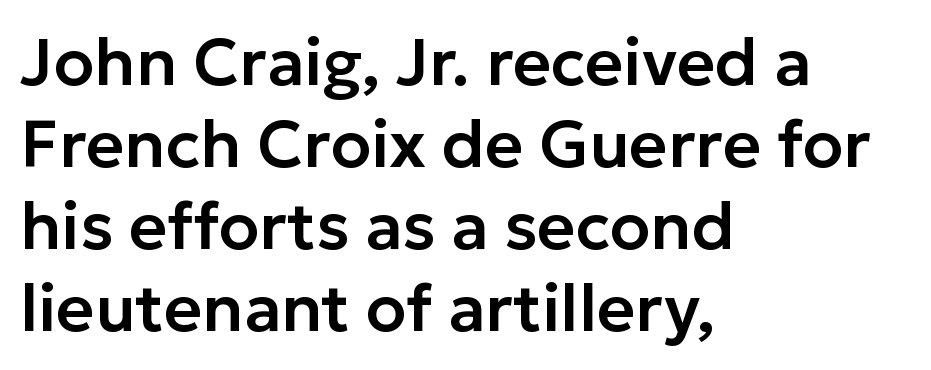
The image shows 66 px sans-serif type, upright; set left-aligned, line spacing 1.24x, normal letter spacing, not underlined; low stroke contrast and a medium x-height.
